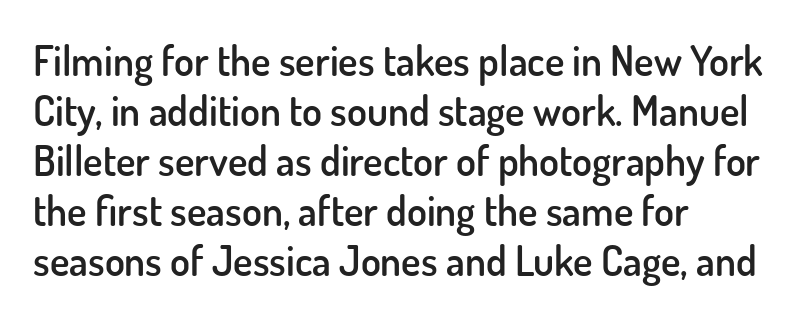
{"serif": "no", "italic": "no", "bold": "semi", "weight": "semibold", "width": "normal", "stroke_contrast": "low", "x_height": "small", "monospaced": "no", "underline": "no", "align": "left", "line_spacing_ratio": 1.22, "letter_spacing": "normal", "letter_spacing_em": 0.0, "glyph_px": 41}
